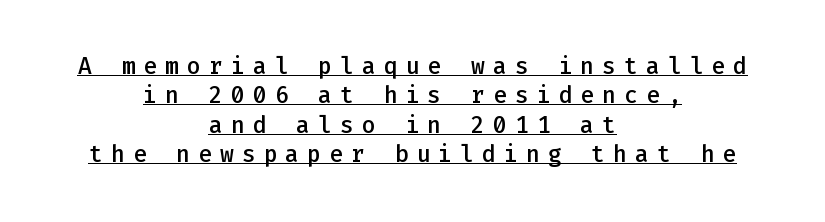
The specimen includes a rule beneath the text block's lines. Rows of type keep a routine distance in the vertical direction. Style check: upright. This sample is center-justified, so both line endings float freely. Stroke thickness is moderately raised; the sample reads as semibold. The passage shown has open, widely tracked lettering throughout.
